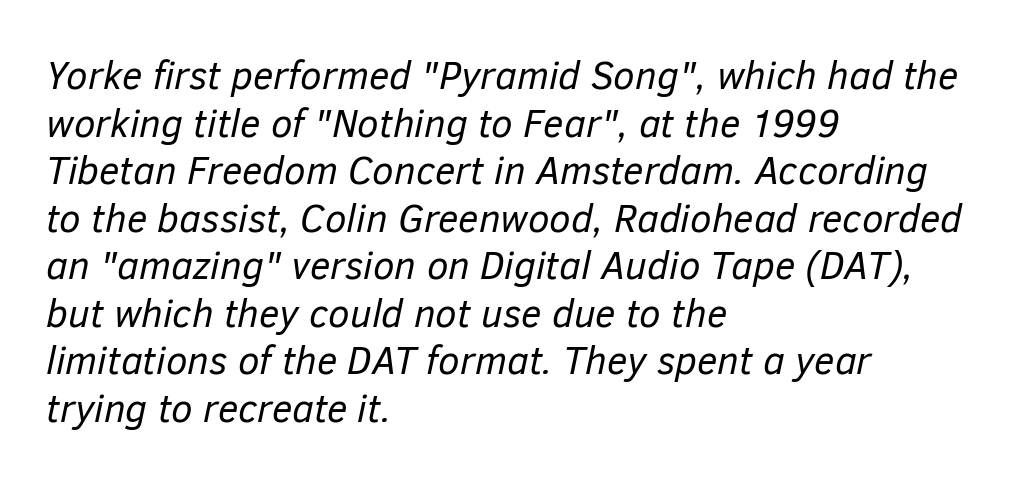
The letters advance in unequal steps, a hallmark of proportional type. Underline: absent. Characters are canted at an angle relative to the baseline's perpendicular. Every row of glyphs begins at an identical x-position on the left. No heavy texture on the line: the type isn't bold.
